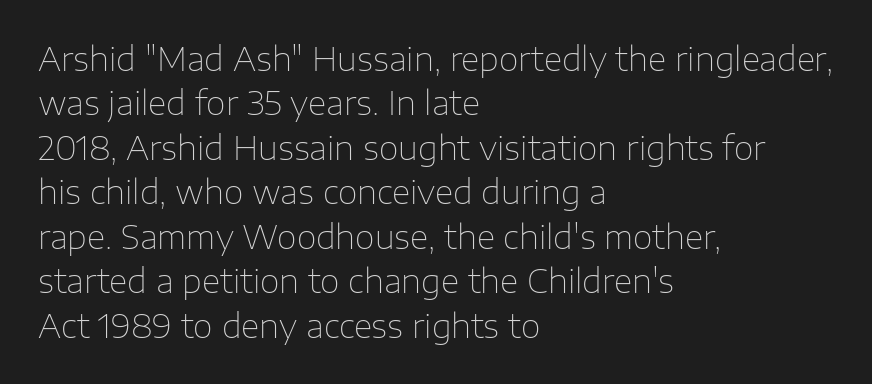
{"serif": "no", "italic": "no", "bold": "no", "weight": "thin", "width": "normal", "stroke_contrast": "low", "x_height": "medium", "monospaced": "no", "underline": "no", "align": "left", "line_spacing": "normal", "line_spacing_ratio": 1.39, "letter_spacing": "normal", "letter_spacing_em": 0.0, "glyph_px": 32}
